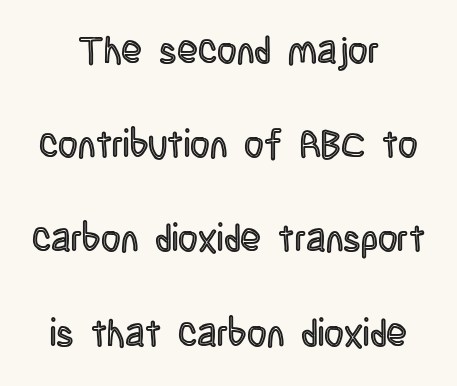
{"italic": "no", "width": "condensed", "x_height": "large", "monospaced": "no", "underline": "no", "align": "center", "line_spacing": "loose", "line_spacing_ratio": 2.48, "letter_spacing": "normal", "letter_spacing_em": 0.0, "glyph_px": 38}
